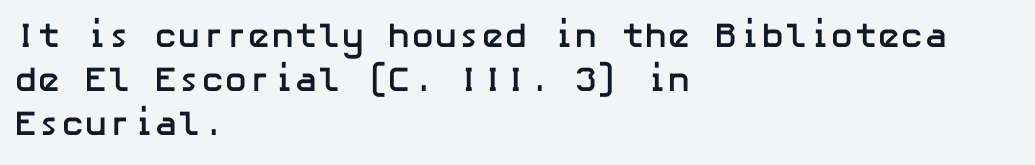
The font family rendered here belongs to the sans-serif group. Underlining? Definitely not there. Which margin do the lines hug? The left one — the right edge is uneven. This is heavy type, rendered in bold. This is the regular roman posture of the typeface. The designer left line spacing at the default.
